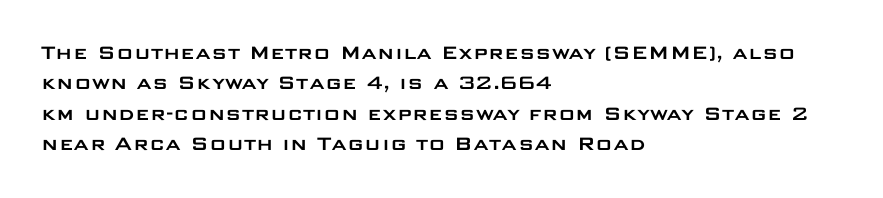
The face used here is rendered with its standard letterfit. These lines are set flush left with a ragged right edge. The glyphs are unaccompanied by any horizontal stroke below them. Normally led — the rows are evenly, conventionally spaced. Do the letters lean? They stand straight.
